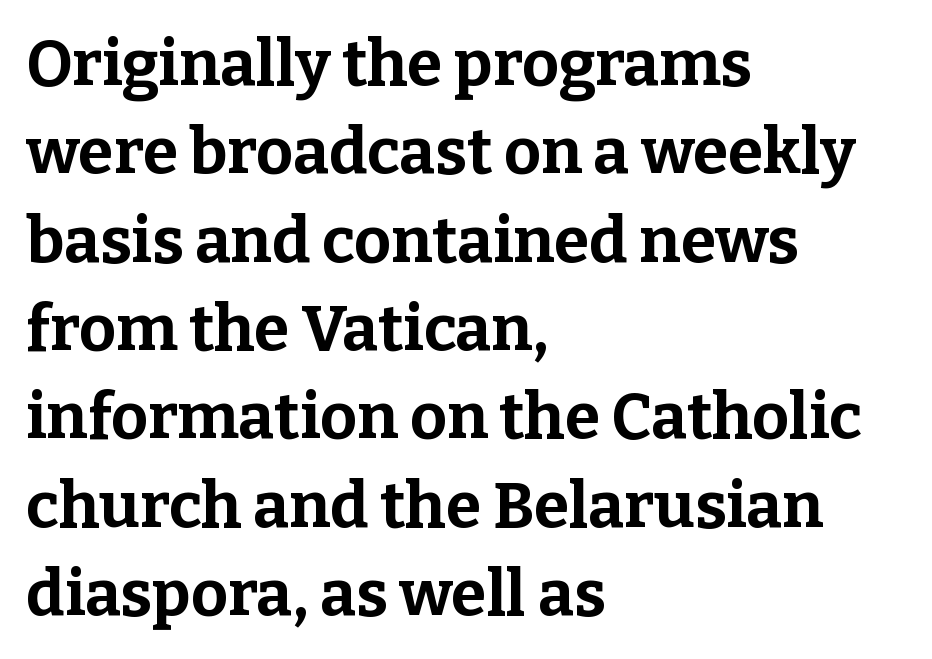
{"serif": "yes", "italic": "no", "bold": "yes", "weight": "bold", "width": "normal", "stroke_contrast": "low", "x_height": "medium", "monospaced": "no", "underline": "no", "align": "left", "line_spacing": "normal", "line_spacing_ratio": 1.38, "letter_spacing": "normal", "letter_spacing_em": 0.0, "glyph_px": 64}
